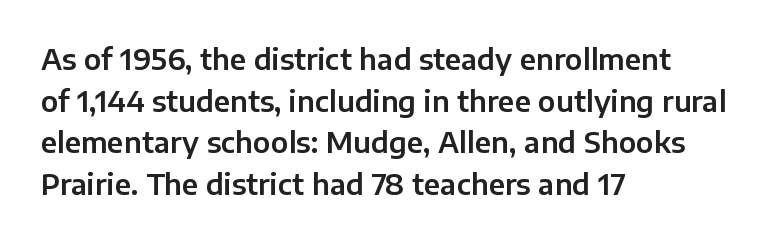
{"serif": "no", "italic": "no", "width": "normal", "stroke_contrast": "low", "x_height": "medium", "monospaced": "no", "underline": "no", "align": "left", "line_spacing": "normal", "line_spacing_ratio": 1.49, "letter_spacing": "normal", "letter_spacing_em": 0.0, "glyph_px": 28}
